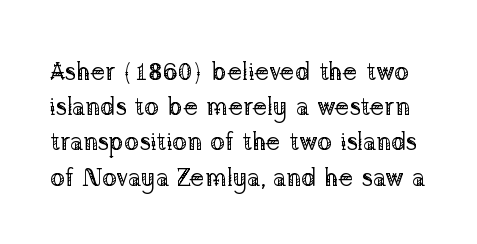
The weight tops out at a normal text grade. Check the space under the baseline: it is left empty. Inter-character spacing is left at the font's built-in metrics. Honestly, the row spacing looks completely unremarkable. The type sits square on the baseline with zero lean.
